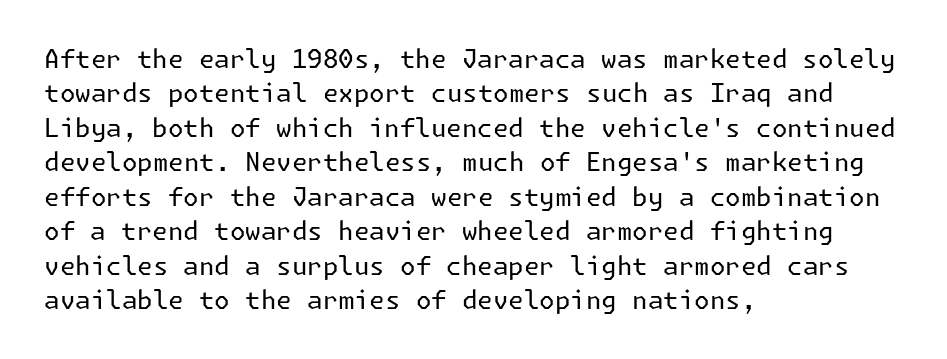
Spacing between characters is what you'd get straight out of the box. The passage shown is not underscored anywhere. The lines in this sample share a left origin and differ only in where they stop. The lines sit at an ordinary, default distance from one another. Is the type heavy? It reads as light-to-regular instead.
